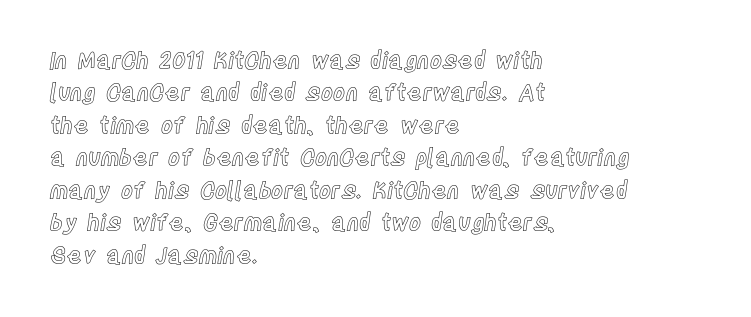
Q: Is the text italic (slanted)? A: Yes.
Q: Is the text underlined? A: No.
Q: How is the paragraph aligned? A: Left-aligned.
Q: Is the spacing between letters normal or unusually wide? A: Normal.
Q: Is the spacing between lines tight, normal or loose? A: Normal.
